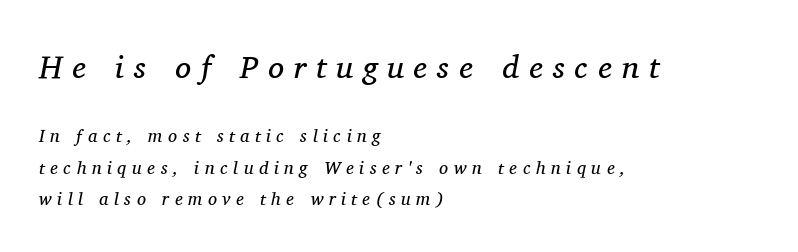
Q: Is the text bold? A: No.
Q: Is the text italic (slanted)? A: Yes, it leans right by about 11 degrees.
Q: Is the typeface a serif or a sans-serif typeface? A: Serif.
Q: Is the text underlined? A: No.
Q: How is the paragraph aligned? A: Left-aligned.
Q: Is the spacing between letters normal or unusually wide? A: Unusually wide.
Q: Which block of text is set in a larger size, the first (top) or the second (bottom)? A: The first (top) one.
Q: Width (condensed, normal, or wide)? A: Normal.
Q: Stroke contrast? A: Medium.
Q: x-height? A: Medium.
Q: Monospaced? A: No.
